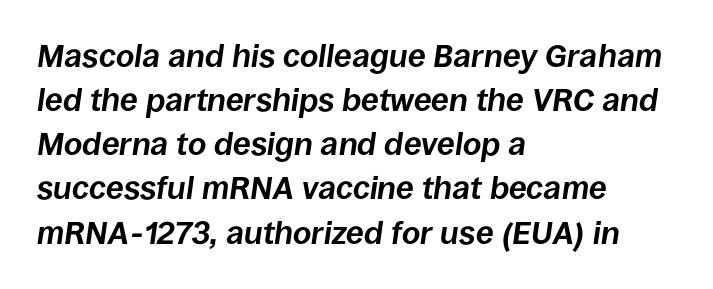
Honestly, there is no underline to notice here at all. This block has exactly the height ordinary leading produces. Weight: bold. Inter-character spacing is left at the font's built-in metrics. The lines are quadded left. Every character sits at an angle, as italics do.
